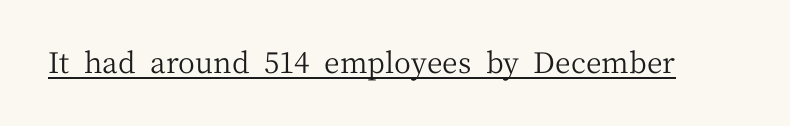
Q: Is the text bold? A: No.
Q: Is the text italic (slanted)? A: No, it is upright.
Q: Is the typeface a serif or a sans-serif typeface? A: Serif.
Q: Is the text underlined? A: Yes.
Q: Is the spacing between letters normal or unusually wide? A: Normal.
Q: Width (condensed, normal, or wide)? A: Normal.
Q: Stroke contrast? A: Medium.
Q: x-height? A: Medium.
Q: Monospaced? A: No.
